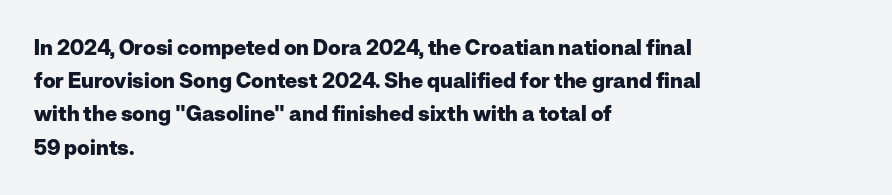
Q: Is the text bold? A: Yes.
Q: Is the text italic (slanted)? A: No, it is upright.
Q: Is the text underlined? A: No.
Q: How is the paragraph aligned? A: Left-aligned.
Q: Is the spacing between letters normal or unusually wide? A: Normal.
Q: Is the spacing between lines tight, normal or loose? A: Normal.
